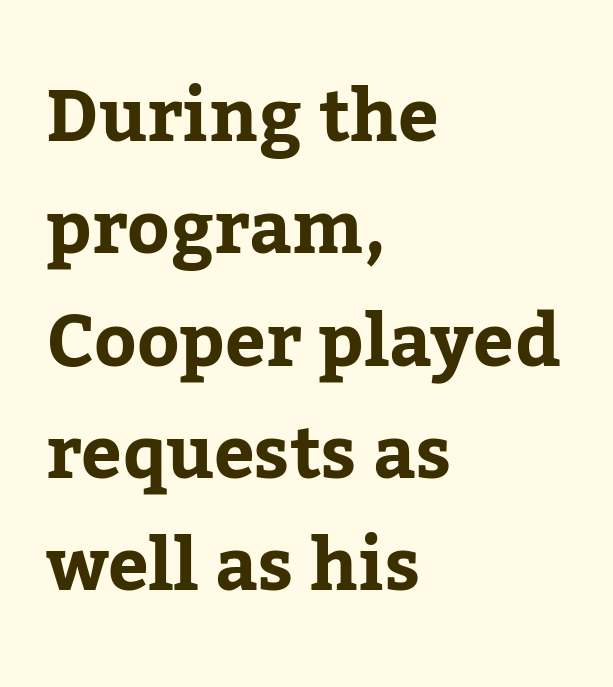
{"serif": "yes", "italic": "no", "bold": "yes", "weight": "bold", "width": "normal", "stroke_contrast": "low", "x_height": "medium", "monospaced": "no", "underline": "no", "align": "left", "line_spacing": "normal", "line_spacing_ratio": 1.56, "letter_spacing": "normal", "letter_spacing_em": 0.0, "glyph_px": 72}
